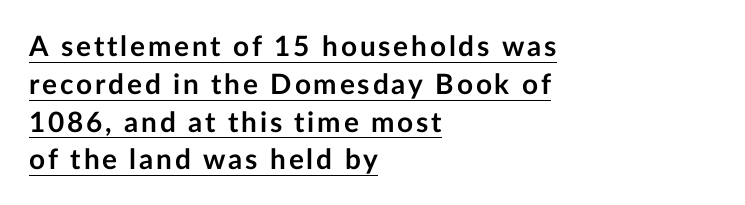
This sample uses a sans-serif face. No italicization has been applied; the sample stays upright. Short and long lines alike share a common starting point at left. The rendered words wear a rule along their underside.
